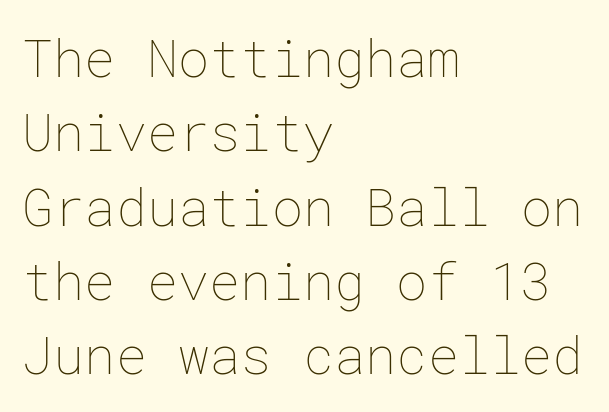
{"italic": "no", "bold": "no", "weight": "thin", "width": "normal", "stroke_contrast": "low", "x_height": "medium", "underline": "no", "align": "left", "line_spacing": "normal", "line_spacing_ratio": 1.43, "letter_spacing": "normal", "letter_spacing_em": 0.0, "glyph_px": 52}
